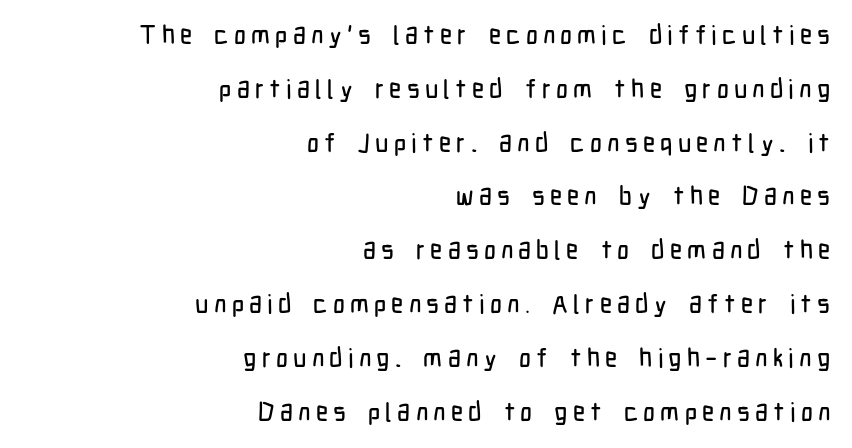
Q: Is the text italic (slanted)? A: No, it is upright.
Q: Is the text underlined? A: No.
Q: How is the paragraph aligned? A: Right-aligned.
Q: Is the spacing between letters normal or unusually wide? A: Unusually wide.
Q: Is the spacing between lines tight, normal or loose? A: Loose.
